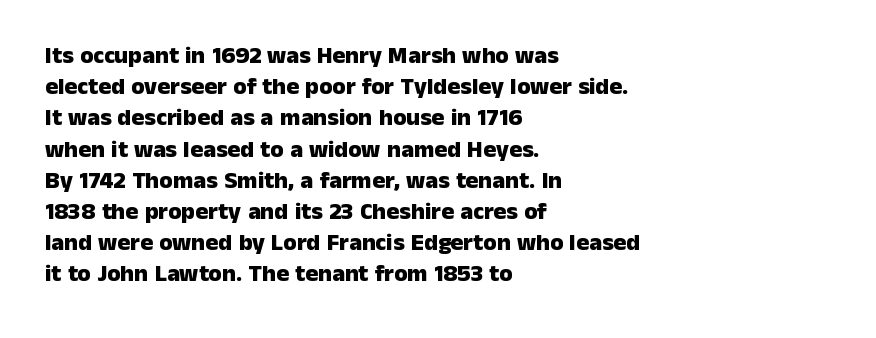
The image shows 24 px bold type, upright; set left-aligned, normal line spacing (1.3x), normal letter spacing, not underlined.
